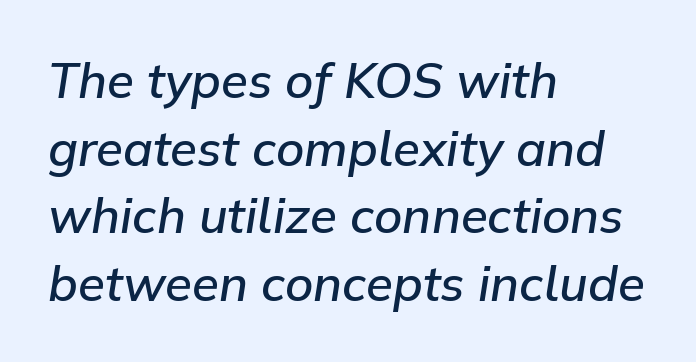
{"italic": "yes", "lean": "right", "slant_degrees": 9, "bold": "semi", "weight": "semibold", "width": "normal", "stroke_contrast": "low", "x_height": "medium", "monospaced": "no", "underline": "no", "align": "left", "line_spacing": "normal", "line_spacing_ratio": 1.38, "letter_spacing": "normal", "letter_spacing_em": 0.0, "glyph_px": 49}
